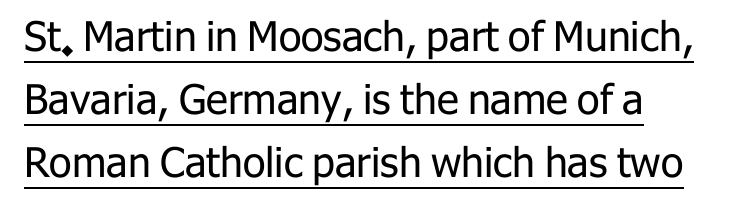
Q: Is the text bold? A: No.
Q: Is the text italic (slanted)? A: No, it is upright.
Q: Is the typeface a serif or a sans-serif typeface? A: Sans-serif.
Q: Is the text underlined? A: Yes.
Q: How is the paragraph aligned? A: Left-aligned.
Q: Is the spacing between letters normal or unusually wide? A: Normal.
Q: Is the spacing between lines tight, normal or loose? A: Normal.
Q: Width (condensed, normal, or wide)? A: Normal.
Q: Stroke contrast? A: Low.
Q: x-height? A: Medium.
Q: Monospaced? A: No.
